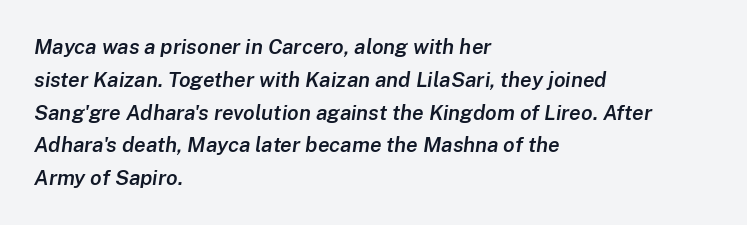
Descenders are the only things crossing below the line. Slant detected: the letters are inclined. The font is running at a semibold setting, under full bold. Where is the straight margin? On the left.
